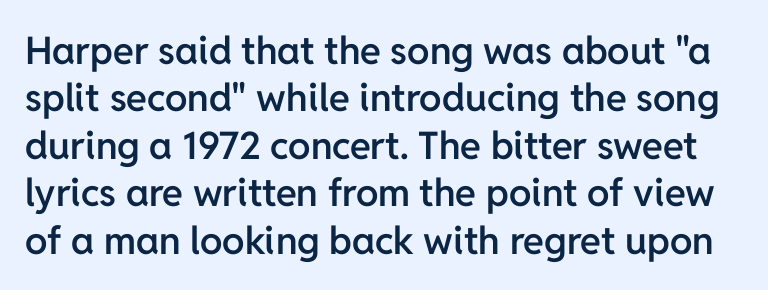
Are there feet on the stems? There aren't — it's a sans. Spacing verdict: proportional, widths tailored to each character. Designer's note — italics off, roman on. Letters rest on an invisible, unmarked baseline. Is the type bold? Partly — it's a semibold, heavier than regular but not fully bold. The type is set solid horizontally, with unmodified tracking.
